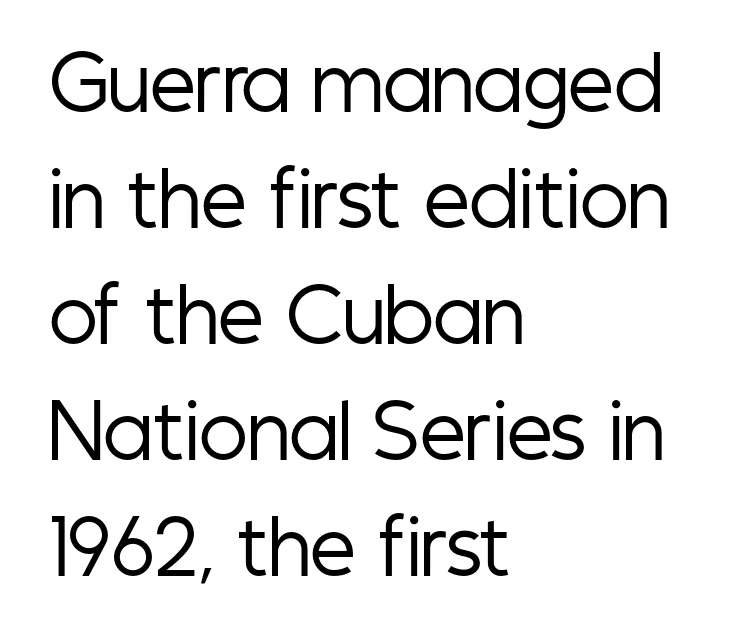
Q: Is the text bold? A: No.
Q: Is the text italic (slanted)? A: No, it is upright.
Q: Is the typeface a serif or a sans-serif typeface? A: Sans-serif.
Q: Is the text underlined? A: No.
Q: How is the paragraph aligned? A: Left-aligned.
Q: Is the spacing between letters normal or unusually wide? A: Normal.
Q: Is the spacing between lines tight, normal or loose? A: Normal.
Q: Width (condensed, normal, or wide)? A: Condensed.
Q: Stroke contrast? A: Low.
Q: x-height? A: Medium.
Q: Monospaced? A: No.
